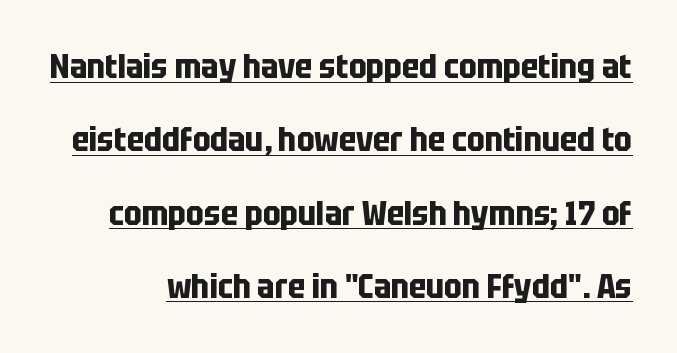
Whoever set this chose breathing room over compactness in the vertical rhythm. Observe the ordinary spacing: letters are neighbours, not strangers. Serifs: no, the terminals of the letterforms are clean. Every character sits straight up, as roman type does.
